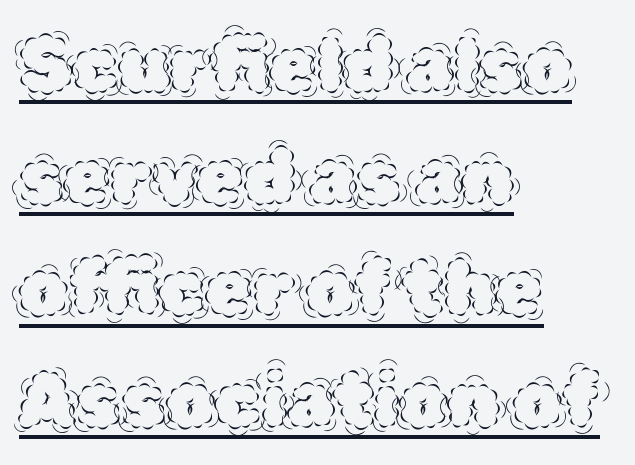
{"italic": "no", "bold": "no", "weight": "thin", "width": "normal", "x_height": "large", "monospaced": "no", "underline": "yes", "align": "left", "line_spacing": "normal", "line_spacing_ratio": 1.47, "letter_spacing": "normal", "letter_spacing_em": 0.0, "glyph_px": 76}
